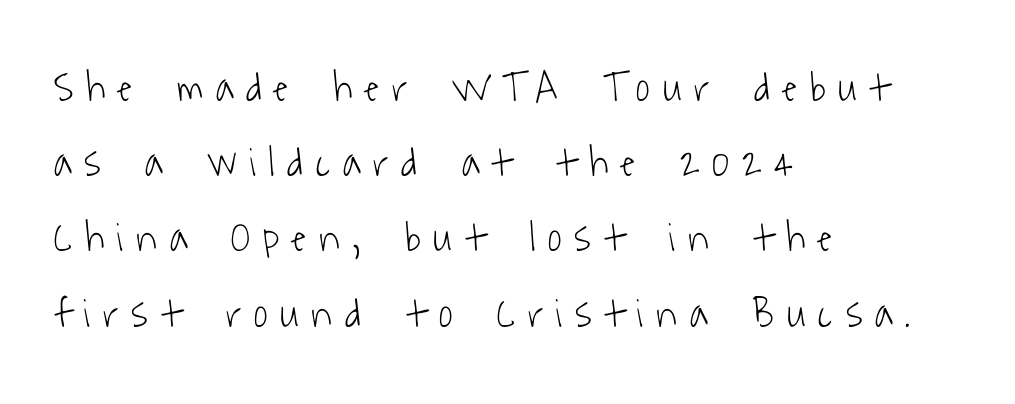
{"serif": "no", "bold": "no", "weight": "light", "width": "condensed", "stroke_contrast": "low", "x_height": "medium", "monospaced": "no", "underline": "no", "align": "left", "line_spacing_ratio": 1.79, "letter_spacing": "wide", "letter_spacing_em": 0.31, "glyph_px": 42}
